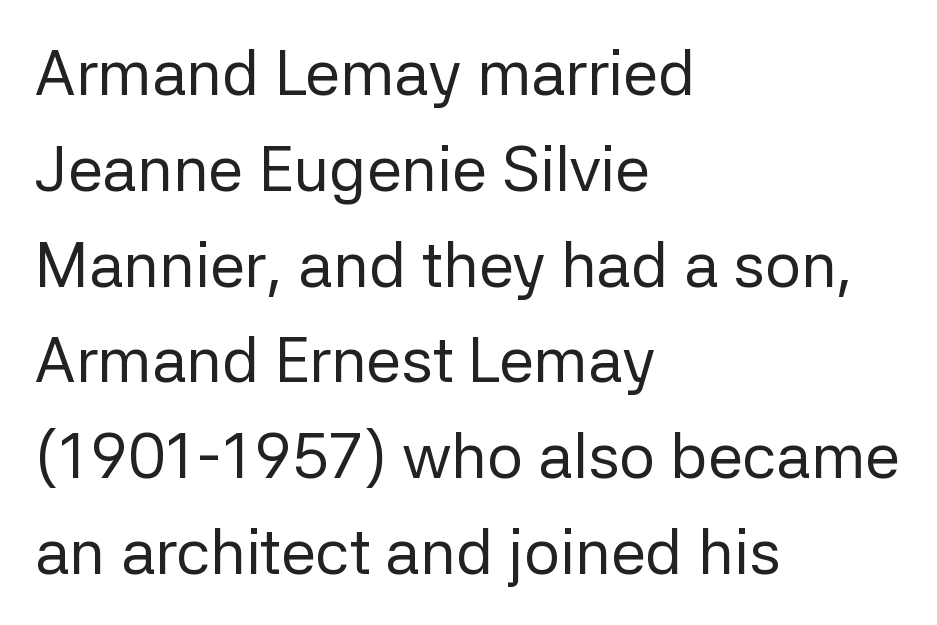
The words here are not underlined. The characters display no serif detailing; their extremities are plain. The letterforms sit shoulder to shoulder at normal distance. This sample has the flowing, uneven cadence of proportional lettering. The lettering holds an erect, upright posture throughout. The characters are drawn with everyday or finer stroke widths.
